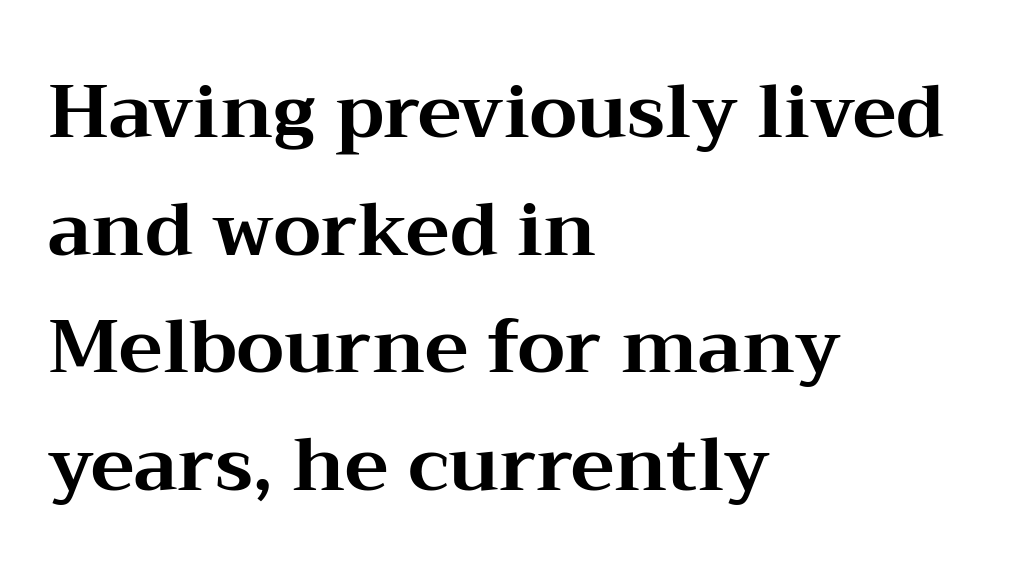
Check where the strokes stop: tiny serifs finish them off. The lines sit at an ordinary, default distance from one another. The gap between lines stays unmarked. What stands out about the letter spacing? Nothing — it is the standard amount.
